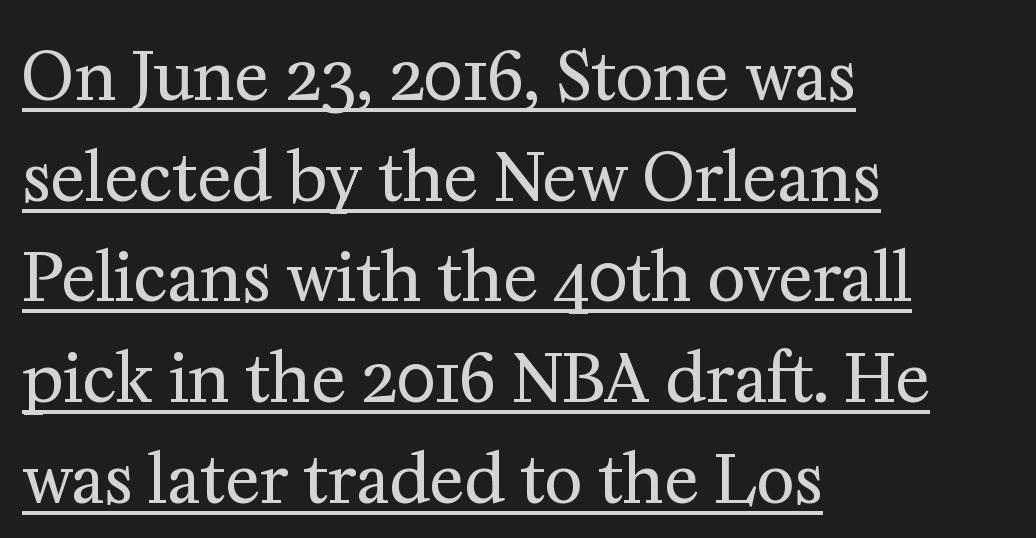
The image shows 65 px regular-weight serif type, upright; set left-aligned, normal line spacing (1.55x), normal letter spacing, underlined; medium stroke contrast and a medium x-height.
